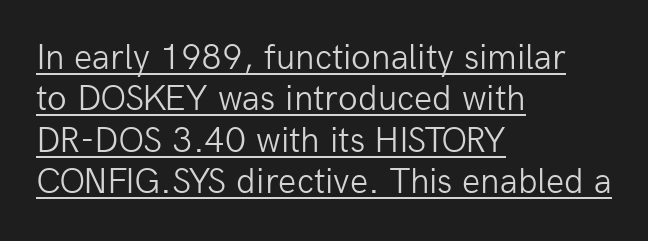
{"serif": "no", "italic": "no", "bold": "no", "weight": "light", "width": "normal", "stroke_contrast": "low", "x_height": "medium", "monospaced": "no", "underline": "yes", "align": "left", "line_spacing": "tight", "line_spacing_ratio": 1.15, "letter_spacing": "normal", "letter_spacing_em": 0.0, "glyph_px": 36}
